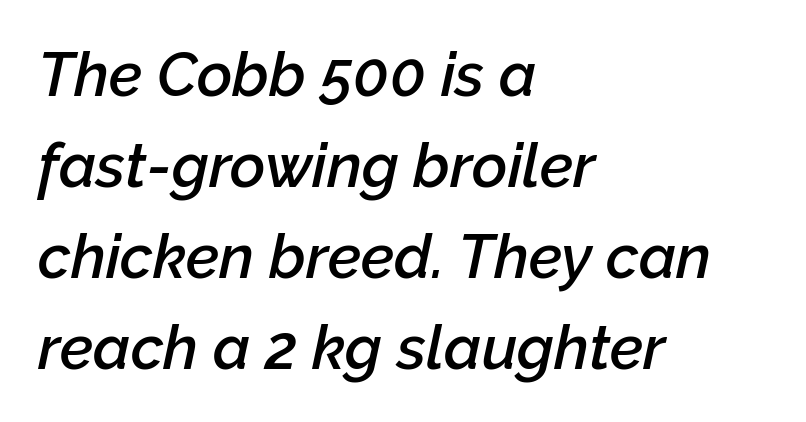
The image shows 61 px semibold type, italic (leaning right); set left-aligned, normal line spacing (1.49x), normal letter spacing, not underlined; low stroke contrast and a medium x-height.
